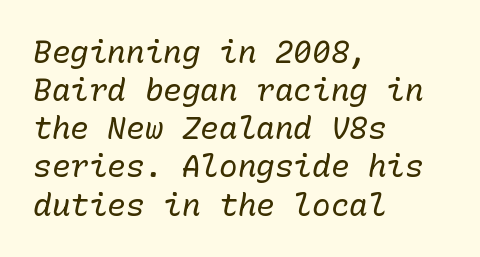
The image shows 31 px regular-weight type, italic (leaning right), monospaced; set left-aligned, line spacing 1.23x, normal letter spacing, not underlined; low stroke contrast and a medium x-height.
